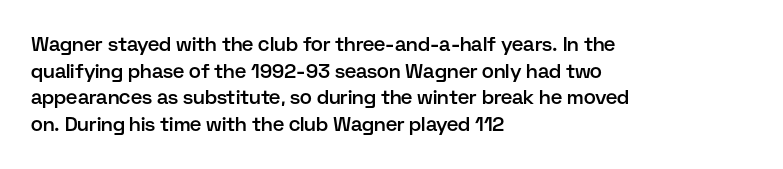
Q: Is the text bold? A: Semi-bold.
Q: Is the text italic (slanted)? A: No, it is upright.
Q: Is the text underlined? A: No.
Q: How is the paragraph aligned? A: Left-aligned.
Q: Is the spacing between letters normal or unusually wide? A: Normal.
Q: Is the spacing between lines tight, normal or loose? A: Normal.
